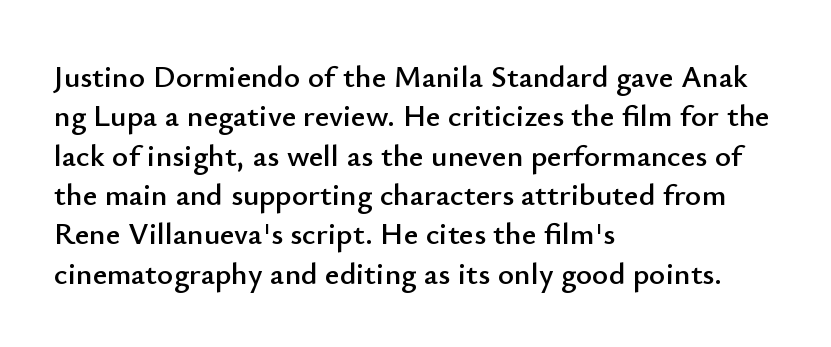
The image shows 31 px sans-serif type, upright; set left-aligned, normal line spacing (1.27x), normal letter spacing, not underlined; low stroke contrast and a small x-height.
